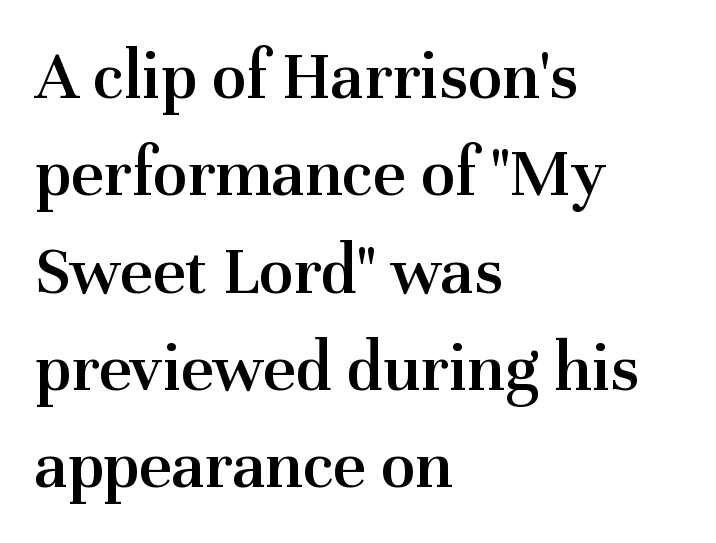
Strokes here are thickened, but only to semibold level. Notice how descenders clear the ascenders below comfortably — that's standard leading. The type sits square on the baseline with zero lean. A clean baseline with only descenders dipping below it. The passage is arranged the way most books set body copy — flush left.
